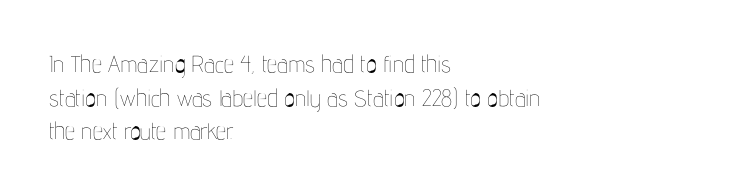
What stands out about the letter spacing? Nothing — it is the standard amount. Type without underlining. You can tell it's not italic because the verticals are truly vertical. Is there much room between lines? A standard amount, neither cramped nor airy.
